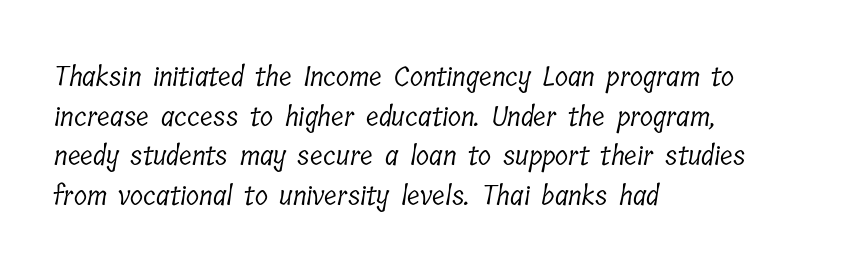
{"bold": "no", "underline": "no", "align": "left", "line_spacing": "normal", "line_spacing_ratio": 1.47, "letter_spacing": "normal", "letter_spacing_em": 0.0, "glyph_px": 27}
